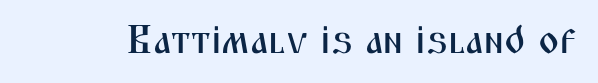
Tall strokes in this sample are plumb rather than angled. Varying glyph widths throughout — classic text-font behaviour. Caption: standard tracking, unaltered. Beneath every word, the page is bare.
